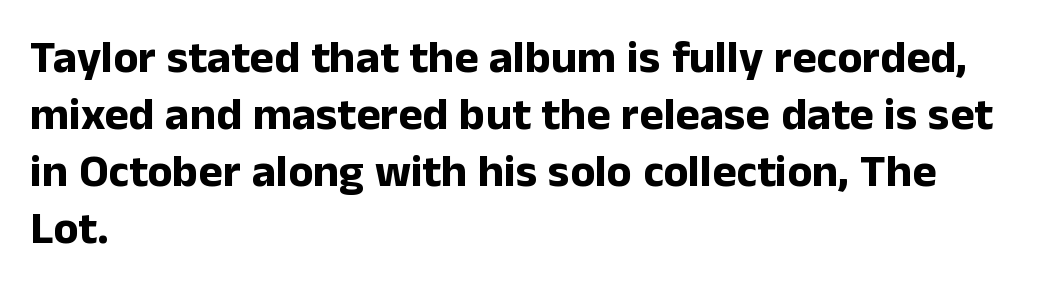
{"serif": "no", "italic": "no", "bold": "yes", "weight": "bold", "width": "normal", "stroke_contrast": "low", "x_height": "medium", "monospaced": "no", "underline": "no", "align": "left", "line_spacing_ratio": 1.24, "letter_spacing": "normal", "letter_spacing_em": 0.0, "glyph_px": 46}
